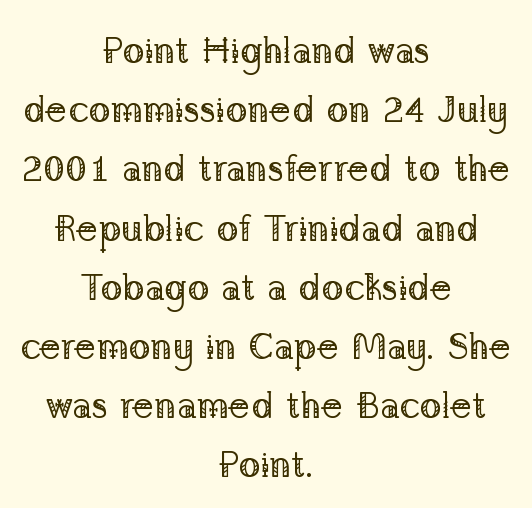
Evenly set lines give the paragraph a standard silhouette. The face looks like a standard text weight, possibly lighter. The glyphs in this specimen are seriffed. Every stem runs plumb, perpendicular to the baseline. What stands out about the letter spacing? Nothing — it is the standard amount. Horizontal alignment here is central, giving a formal, balanced look.
